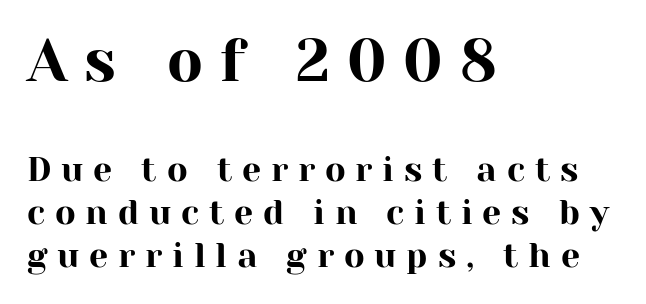
Proportional: the letters do not fall into vertical columns. Short and long lines alike share a common starting point at left. The passage shown begins with its larger block and ends with its smaller one. The lines sit at an ordinary, default distance from one another.
